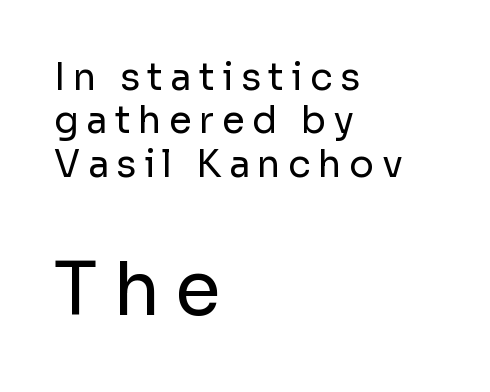
{"serif": "no", "italic": "no", "bold": "no", "weight": "regular", "width": "normal", "stroke_contrast": "low", "x_height": "medium", "monospaced": "no", "underline": "no", "align": "left", "line_spacing_ratio": 1.17, "letter_spacing": "wide", "letter_spacing_em": 0.2, "larger_block": "second", "size_ratio": 2.0, "glyph_px": 74}
